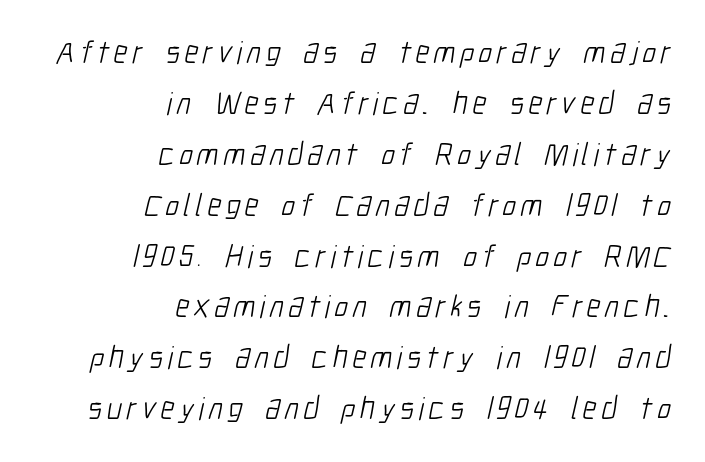
The image shows 32 px light, condensed sans-serif type; set right-aligned, normal line spacing (1.59x), not underlined; low stroke contrast and a medium x-height.
